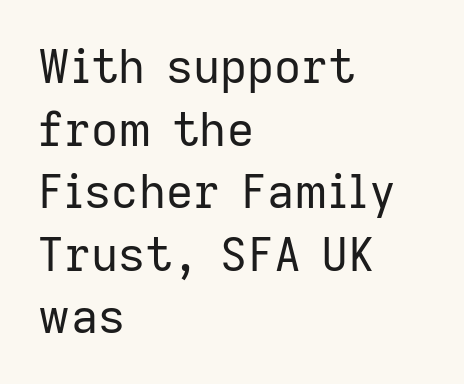
No feet cap the strokes, marking this as sans-serif type. Baseline-to-baseline distance is the conventional proportion of letter height. Summary of weight: not heavy and not bold. Italic? Not at all — the glyphs are vertical. Quick note: underline off. The typesetter chose a ragged-right arrangement here.
